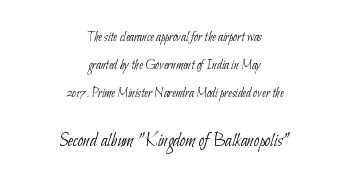
A bare baseline throughout the passage. Summary of vertical rhythm: relaxed, with wide interline spacing. The whitespace from short lines is split evenly between both sides. Reading top to bottom, the characters get bigger at the block break. The cut favours lightness, reaching ordinary text weight at its darkest.
